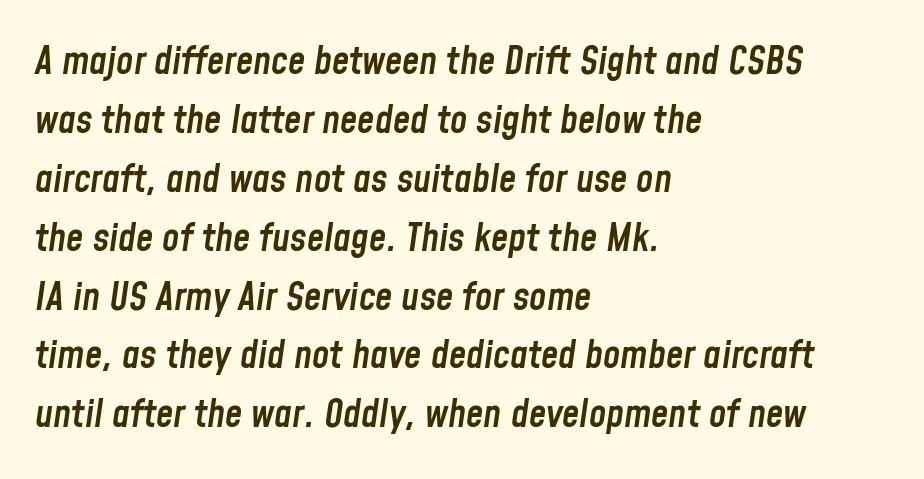
{"italic": "yes", "lean": "right", "slant_degrees": 8, "bold": "semi", "weight": "semibold", "width": "condensed", "stroke_contrast": "low", "x_height": "medium", "monospaced": "no", "underline": "no", "align": "left", "line_spacing": "normal", "line_spacing_ratio": 1.51, "letter_spacing": "normal", "letter_spacing_em": 0.0, "glyph_px": 39}
